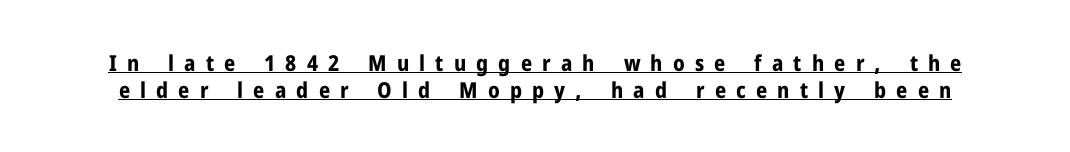
{"italic": "no", "bold": "yes", "underline": "yes", "line_spacing_ratio": 1.21, "letter_spacing": "wide", "letter_spacing_em": 0.46, "glyph_px": 22}
